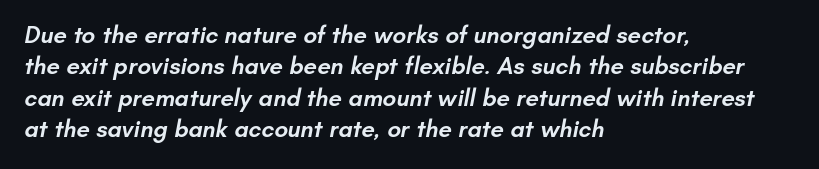
{"bold": "semi", "underline": "no", "align": "left", "line_spacing": "normal", "line_spacing_ratio": 1.31, "letter_spacing": "normal", "letter_spacing_em": 0.0, "glyph_px": 24}
